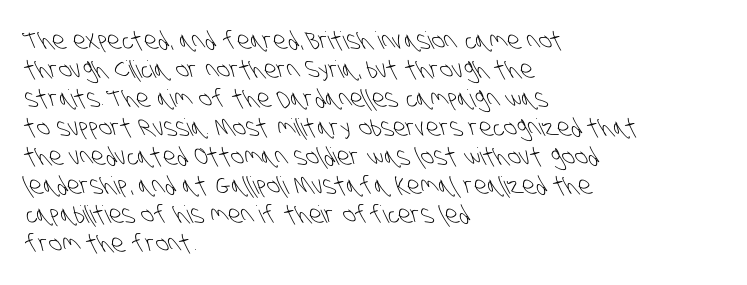
Q: Is the text bold? A: No.
Q: Is the text underlined? A: No.
Q: How is the paragraph aligned? A: Left-aligned.
Q: Is the spacing between letters normal or unusually wide? A: Normal.
